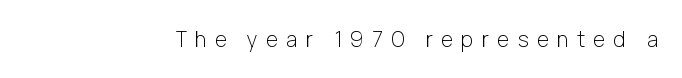
The image shows 21 px text type, upright; set unusually wide letter spacing (+0.39 em), not underlined.
